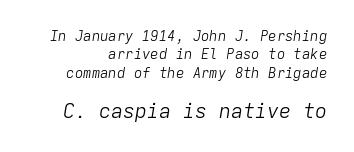
If you measured baseline to baseline, you'd find a middling distance. Between these two stacked blocks, the lower one wins on size. Emphasis-style slanted type is in use. Stroke mass is kept to a normal reading level or below. The gap between lines stays unmarked.
